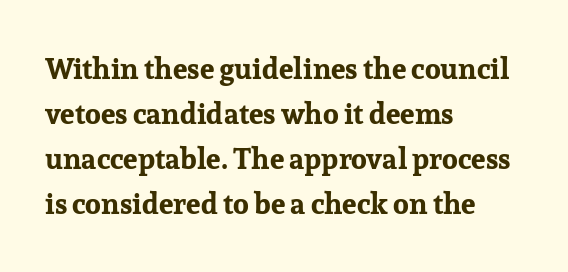
Heavy, bold letterforms. The letterforms sit shoulder to shoulder at normal distance. The text was rendered using a seriffed face with decorative stroke endings. The lettering stays uniformly vertical, giving the passage a roman look. The space beneath each line is pristine and unruled.
